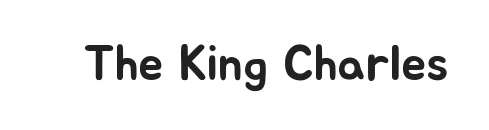
Q: Is the text italic (slanted)? A: No, it is upright.
Q: Is the typeface a serif or a sans-serif typeface? A: Sans-serif.
Q: Is the text underlined? A: No.
Q: Is the spacing between letters normal or unusually wide? A: Normal.
Q: Width (condensed, normal, or wide)? A: Normal.
Q: Stroke contrast? A: Low.
Q: x-height? A: Medium.
Q: Monospaced? A: No.
